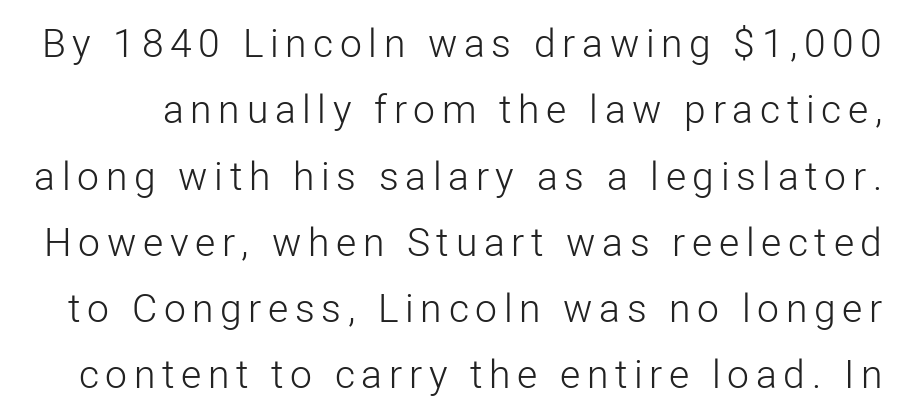
If you measured baseline to baseline, you'd find a middling distance. No extra ink here — the face is not bold. Do the characters align in a grid? No, the font is proportional. In terms of posture, this sample is upright. The designer went with a sans here, leaving each stem footless. Decoration check: the copy has no underline.
